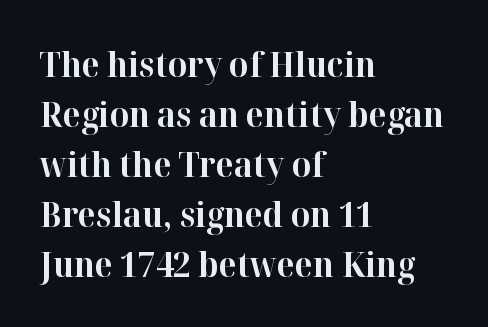
{"serif": "yes", "italic": "no", "bold": "yes", "weight": "bold", "width": "normal", "stroke_contrast": "high", "x_height": "medium", "monospaced": "no", "underline": "no", "align": "left", "line_spacing": "normal", "line_spacing_ratio": 1.47, "letter_spacing": "normal", "letter_spacing_em": 0.0, "glyph_px": 34}
